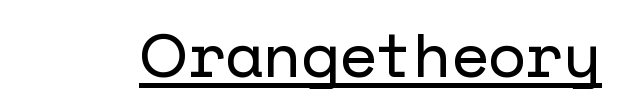
The image shows 61 px sans-serif type, upright; set normal letter spacing, underlined; low stroke contrast and a medium x-height.
